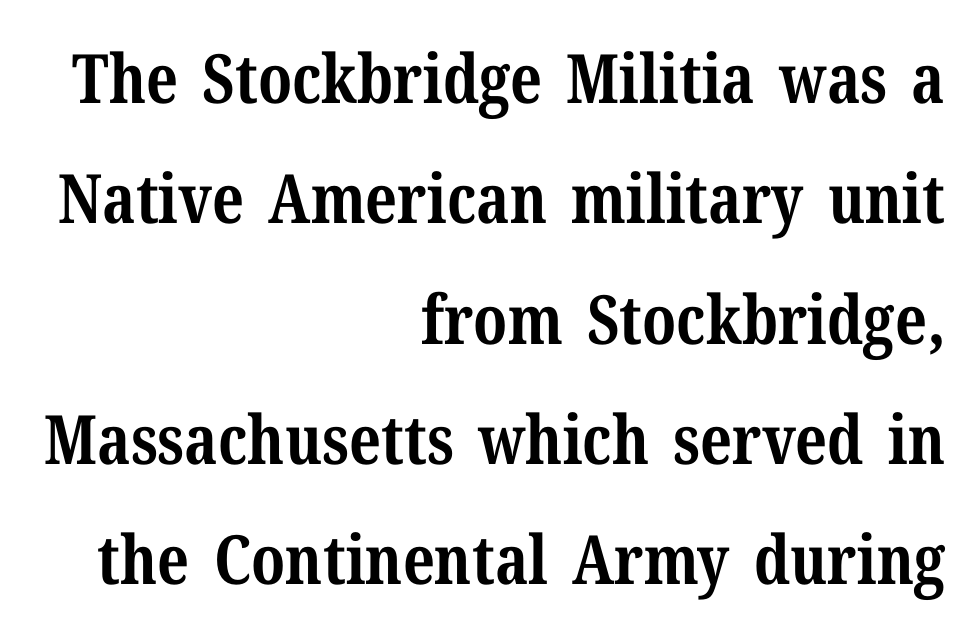
Q: Is the text bold? A: Yes.
Q: Is the text italic (slanted)? A: No, it is upright.
Q: Is the typeface a serif or a sans-serif typeface? A: Serif.
Q: Is the text underlined? A: No.
Q: How is the paragraph aligned? A: Right-aligned.
Q: Is the spacing between letters normal or unusually wide? A: Normal.
Q: Width (condensed, normal, or wide)? A: Normal.
Q: Stroke contrast? A: Medium.
Q: x-height? A: Medium.
Q: Monospaced? A: No.
